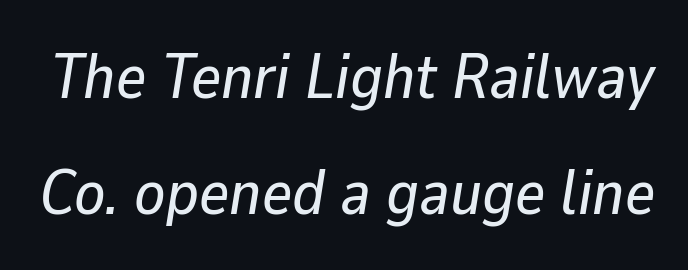
Q: Is the text italic (slanted)? A: Yes, it leans right by about 9 degrees.
Q: Is the text underlined? A: No.
Q: Is the spacing between letters normal or unusually wide? A: Normal.
Q: Width (condensed, normal, or wide)? A: Normal.
Q: Stroke contrast? A: Low.
Q: x-height? A: Medium.
Q: Monospaced? A: No.
